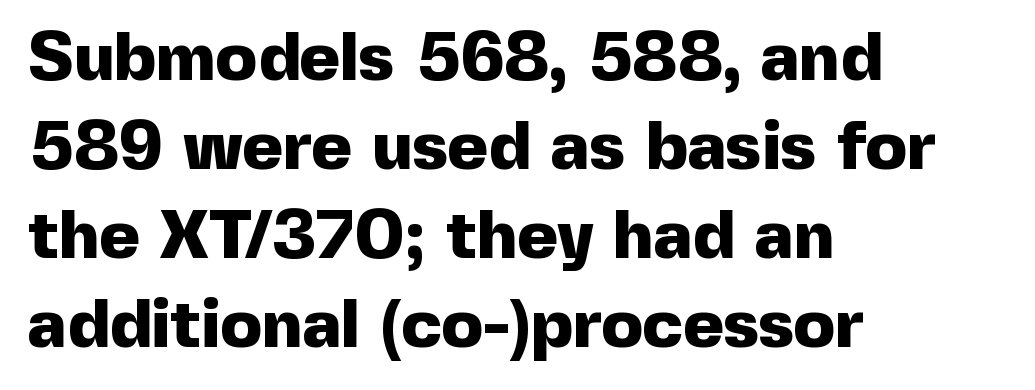
The image shows 69 px heavy sans-serif type, upright; set left-aligned, normal line spacing (1.29x), normal letter spacing, not underlined; a medium x-height.
